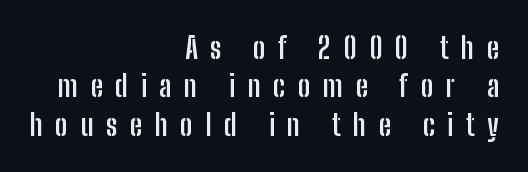
Classification — sans serif. A typesetter would mark this as roman, not italic. Proportional: the letters do not fall into vertical columns. The space beneath each line is pristine and unruled.
